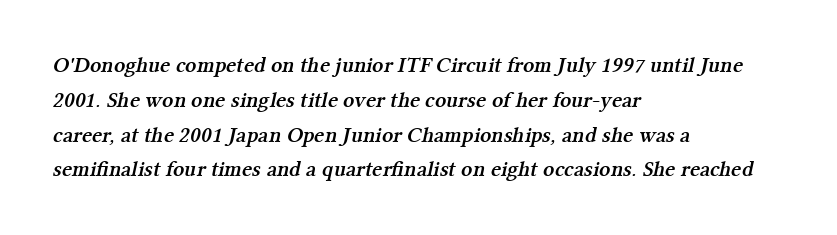
The image shows 22 px text type; set left-aligned, normal line spacing (1.58x), normal letter spacing, not underlined.
